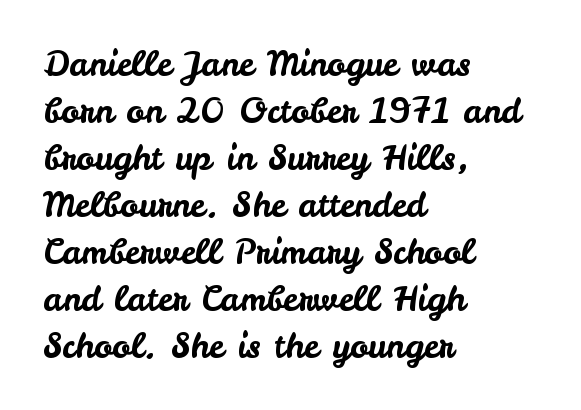
The letters carry no serifs — their stems end cleanly without finishing strokes. Beneath every word, the page is bare. Character widths vary here, with narrow letters taking less room than wide ones. One glance says typical: line gaps are just what's usual.
